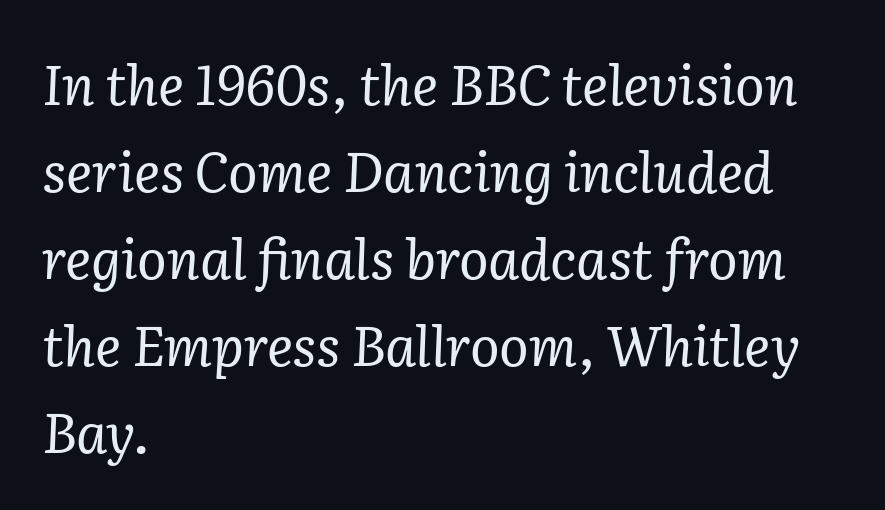
Quick note: interline space is typical. Type without underlining. This rendering uses left alignment, leaving the right contour irregular. These lines are rendered in a variable-pitch font. No heavy texture on the line: the type isn't bold. The face used here is rendered with its standard letterfit.
